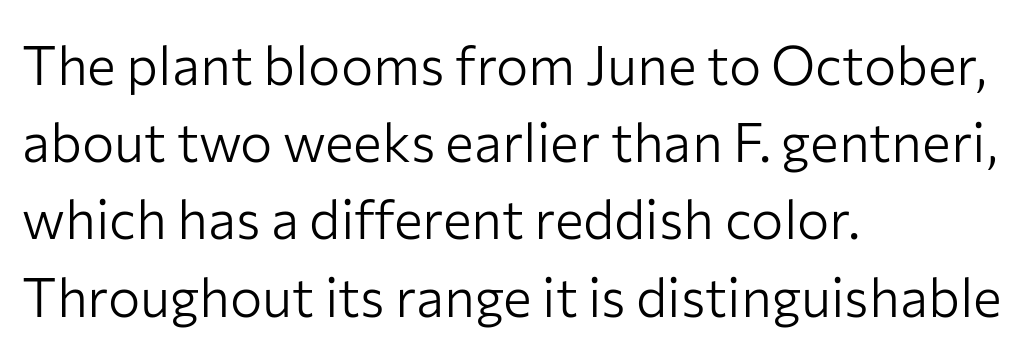
The cut favours lightness, reaching ordinary text weight at its darkest. Each letter's strokes conclude bluntly, with no projecting serifs. No extra tracking has been applied to these lines. Varying glyph widths throughout — classic text-font behaviour. These lines stack with their left ends in a neat column. Is there much room between lines? A standard amount, neither cramped nor airy.
